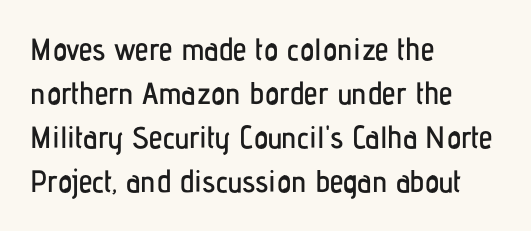
Q: Is the text italic (slanted)? A: No, it is upright.
Q: Is the typeface a serif or a sans-serif typeface? A: Sans-serif.
Q: Is the text underlined? A: No.
Q: How is the paragraph aligned? A: Left-aligned.
Q: Is the spacing between letters normal or unusually wide? A: Normal.
Q: Is the spacing between lines tight, normal or loose? A: Normal.
Q: Width (condensed, normal, or wide)? A: Condensed.
Q: Stroke contrast? A: Low.
Q: x-height? A: Medium.
Q: Monospaced? A: No.
